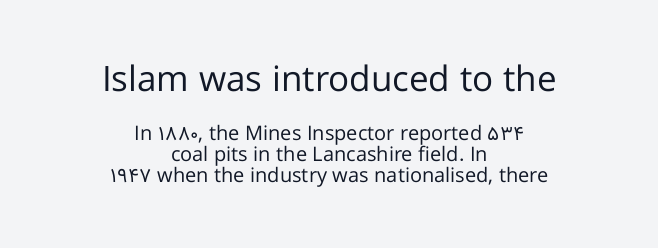
Q: Is the text bold? A: No.
Q: Is the text italic (slanted)? A: No, it is upright.
Q: Is the typeface a serif or a sans-serif typeface? A: Sans-serif.
Q: Is the text underlined? A: No.
Q: How is the paragraph aligned? A: Centered.
Q: Is the spacing between letters normal or unusually wide? A: Normal.
Q: Is the spacing between lines tight, normal or loose? A: Tight.
Q: Which block of text is set in a larger size, the first (top) or the second (bottom)? A: The first (top) one.
Q: Width (condensed, normal, or wide)? A: Normal.
Q: Stroke contrast? A: Low.
Q: x-height? A: Medium.
Q: Monospaced? A: No.
